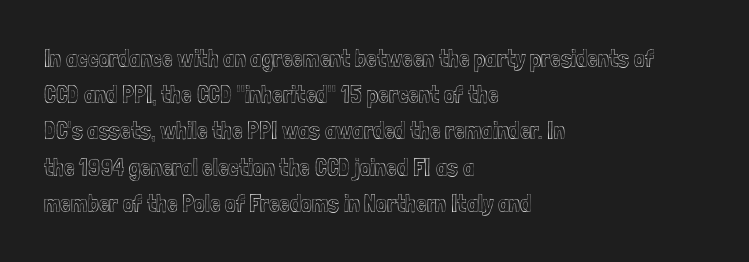
Q: Is the text italic (slanted)? A: No, it is upright.
Q: Is the text underlined? A: No.
Q: How is the paragraph aligned? A: Left-aligned.
Q: Is the spacing between letters normal or unusually wide? A: Normal.
Q: Is the spacing between lines tight, normal or loose? A: Normal.
